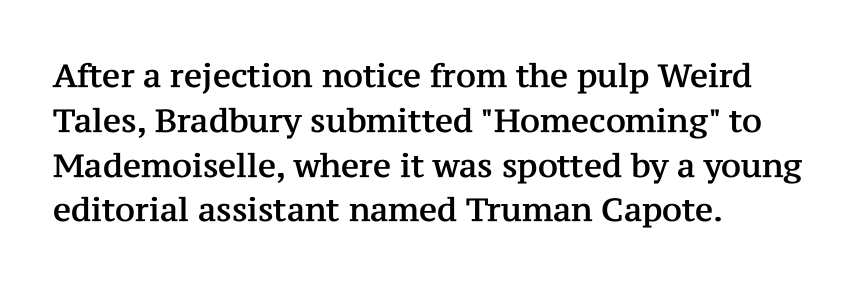
Q: Is the text italic (slanted)? A: No, it is upright.
Q: Is the typeface a serif or a sans-serif typeface? A: Serif.
Q: Is the text underlined? A: No.
Q: How is the paragraph aligned? A: Left-aligned.
Q: Is the spacing between letters normal or unusually wide? A: Normal.
Q: Is the spacing between lines tight, normal or loose? A: Normal.
Q: Width (condensed, normal, or wide)? A: Normal.
Q: Stroke contrast? A: Medium.
Q: x-height? A: Medium.
Q: Monospaced? A: No.
